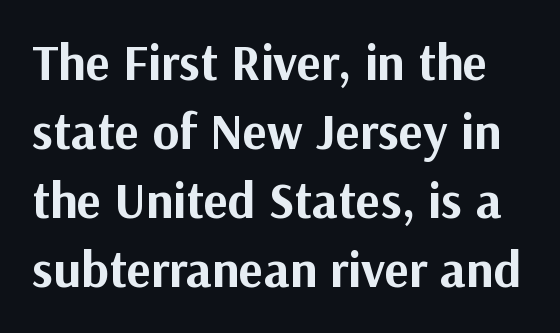
The sample has been set heavy, in full bold. Tracking here is standard; glyphs follow each other at the usual distance. The typeface chosen for these lines omits serifs. A normal amount of white space separates one row of letters from the next. The axis of the letterforms is exactly vertical.
